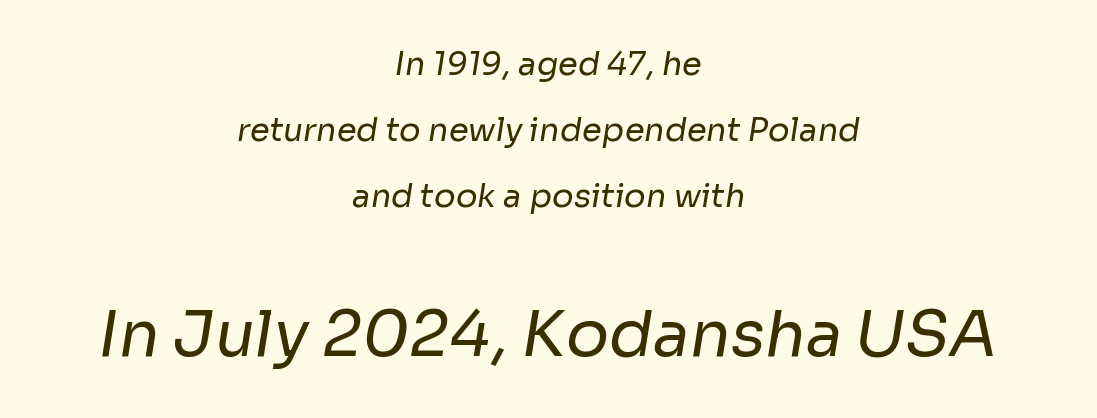
{"serif": "no", "bold": "no", "weight": "regular", "width": "normal", "stroke_contrast": "low", "x_height": "medium", "monospaced": "no", "underline": "no", "align": "center", "line_spacing": "loose", "line_spacing_ratio": 2.07, "letter_spacing": "normal", "letter_spacing_em": 0.0, "larger_block": "second", "size_ratio": 2.0, "glyph_px": 64}
